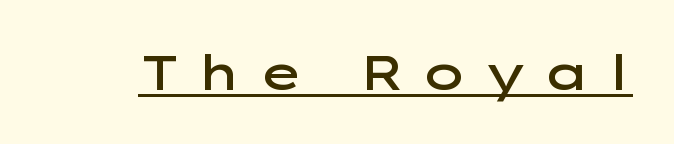
Observe the wide spacing: letters keep a clear distance from each other. No feet cap the strokes, marking this as sans-serif type. Emphasis by weight is partial: semibold. Looks like someone drew a line under every word here. Ascenders rise straight up at ninety degrees. You could not count columns in this text — the font is proportionally spaced.
